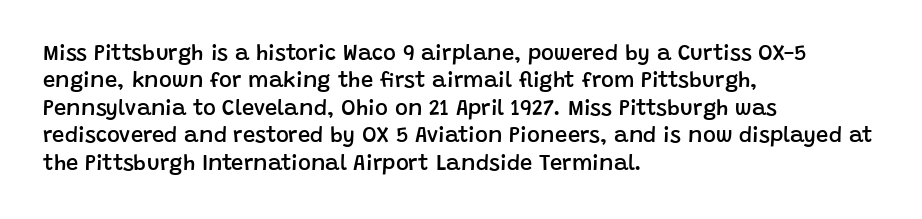
Horizontal bands of white between lines are of average thickness. The rendering keeps characters at their native spacing. The rendering anchors every line to the left-hand side. The type sits square on the baseline with zero lean.
